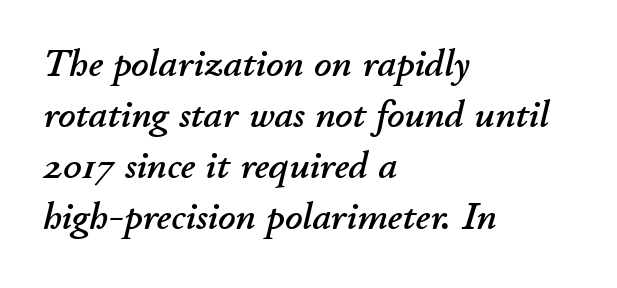
{"italic": "yes", "lean": "right", "slant_degrees": 11, "width": "normal", "stroke_contrast": "low", "x_height": "small", "monospaced": "no", "underline": "no", "align": "left", "line_spacing": "normal", "line_spacing_ratio": 1.34, "letter_spacing": "normal", "letter_spacing_em": 0.0, "glyph_px": 38}
